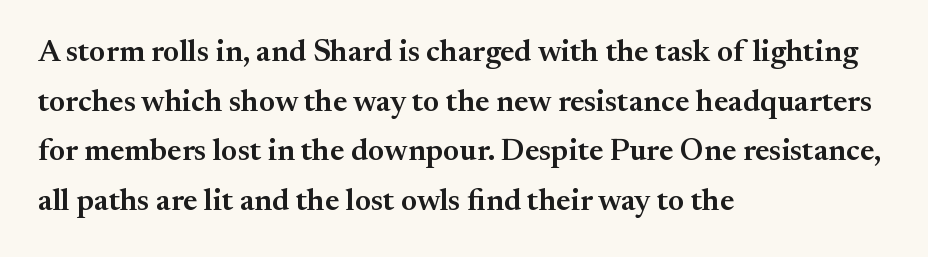
The image shows 31 px semibold serif type, upright; set left-aligned, normal line spacing (1.6x), normal letter spacing, not underlined; medium stroke contrast and a small x-height.
